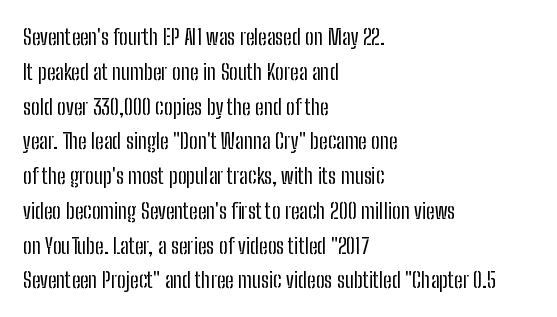
The image shows 22 px text type, upright; set left-aligned, normal line spacing (1.58x), normal letter spacing, not underlined.
